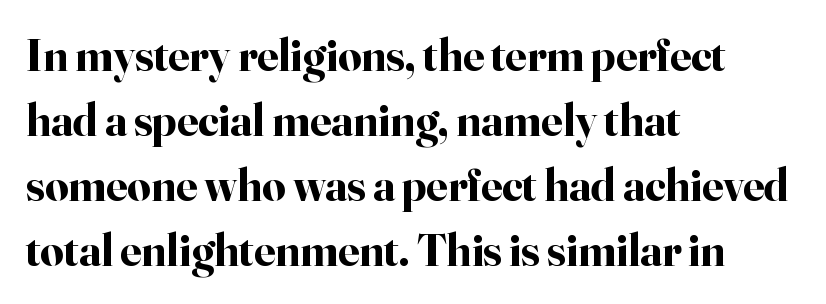
Successive baselines arrive at the customary interval. The typography opts for an upright posture over an oblique one. Short and long lines alike share a common starting point at left. On the weight axis this lands at bold, roughly 700. Old-style or modern, the face here clearly has serifs.
